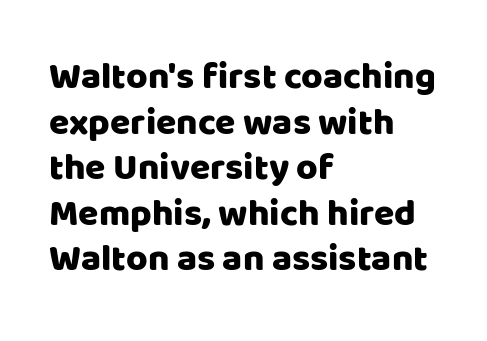
{"serif": "no", "italic": "no", "width": "normal", "stroke_contrast": "low", "x_height": "large", "monospaced": "no", "underline": "no", "align": "left", "line_spacing_ratio": 1.23, "letter_spacing": "normal", "letter_spacing_em": 0.0, "glyph_px": 37}
